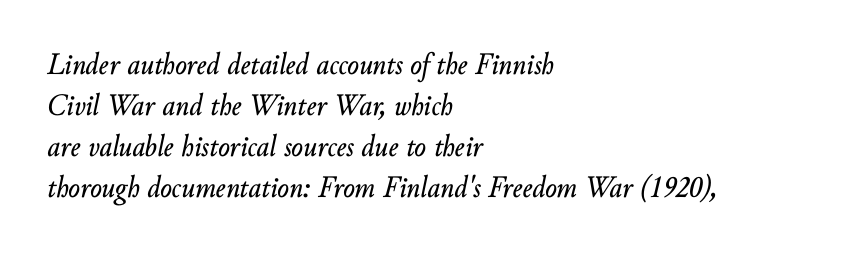
{"italic": "yes", "lean": "right", "slant_degrees": 10, "width": "normal", "stroke_contrast": "low", "x_height": "small", "monospaced": "no", "underline": "no", "align": "left", "line_spacing": "normal", "line_spacing_ratio": 1.32, "letter_spacing": "normal", "letter_spacing_em": 0.0, "glyph_px": 31}
